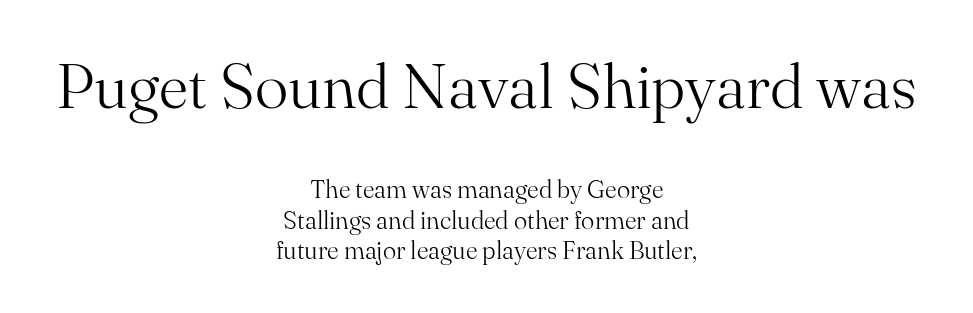
Q: Is the text bold? A: No.
Q: Is the text italic (slanted)? A: No, it is upright.
Q: Is the typeface a serif or a sans-serif typeface? A: Serif.
Q: Is the text underlined? A: No.
Q: How is the paragraph aligned? A: Centered.
Q: Is the spacing between letters normal or unusually wide? A: Normal.
Q: Which block of text is set in a larger size, the first (top) or the second (bottom)? A: The first (top) one.
Q: Width (condensed, normal, or wide)? A: Normal.
Q: Stroke contrast? A: Medium.
Q: x-height? A: Small.
Q: Monospaced? A: No.
